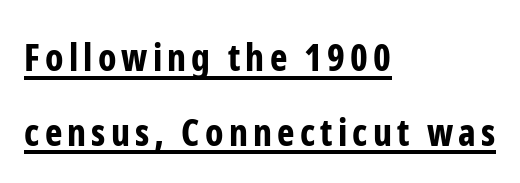
The image shows 37 px bold, condensed sans-serif type, upright; set left-aligned, loose line spacing (2.02x), underlined; low stroke contrast and a medium x-height.
